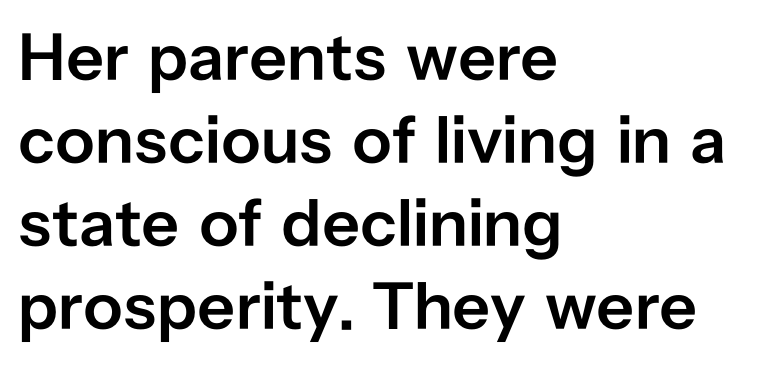
The image shows 67 px semibold sans-serif type, upright; set left-aligned, line spacing 1.24x, normal letter spacing, not underlined; low stroke contrast and a medium x-height.
